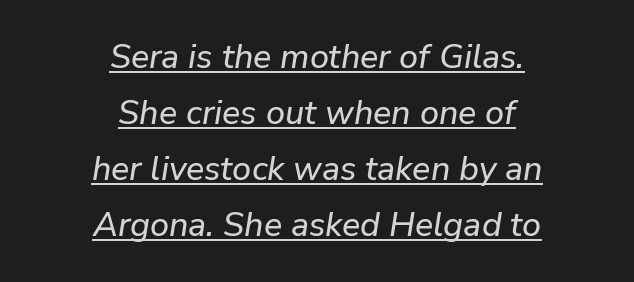
The image shows 34 px text type, italic (leaning right); set centered, normal line spacing (1.65x), normal letter spacing, underlined; low stroke contrast and a medium x-height.
